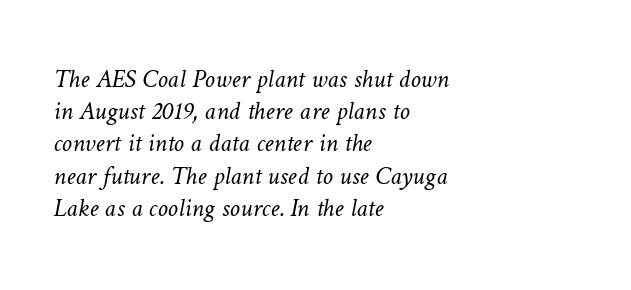
{"bold": "no", "underline": "no", "align": "left", "line_spacing_ratio": 1.24, "letter_spacing": "normal", "letter_spacing_em": 0.0, "glyph_px": 26}
